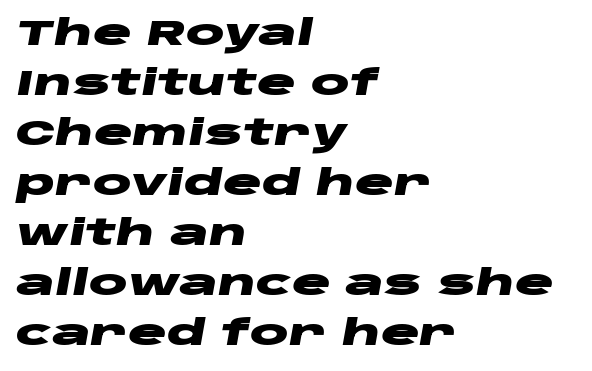
{"italic": "yes", "lean": "right", "slant_degrees": 10, "bold": "yes", "weight": "heavy", "width": "wide", "stroke_contrast": "low", "x_height": "large", "monospaced": "no", "underline": "no", "align": "left", "line_spacing": "normal", "line_spacing_ratio": 1.39, "letter_spacing": "normal", "letter_spacing_em": 0.0, "glyph_px": 36}
